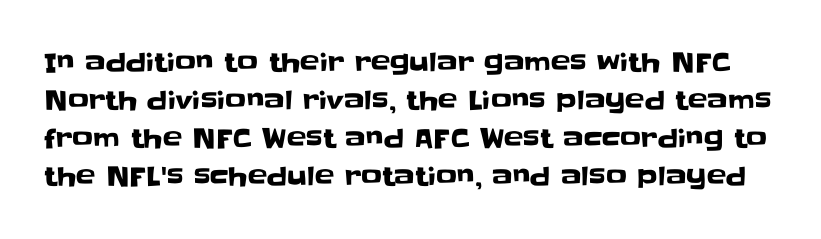
The image shows 26 px text type, upright; set normal line spacing (1.46x), normal letter spacing, not underlined.
